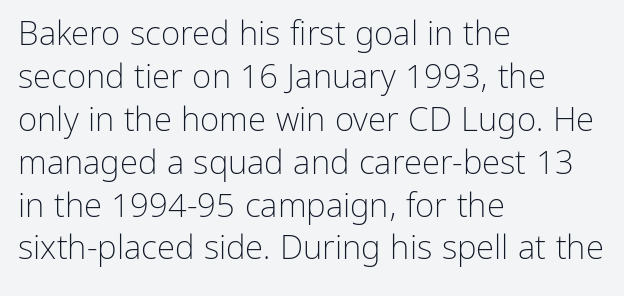
Q: Is the text bold? A: No.
Q: Is the text italic (slanted)? A: No, it is upright.
Q: Is the typeface a serif or a sans-serif typeface? A: Sans-serif.
Q: Is the text underlined? A: No.
Q: How is the paragraph aligned? A: Left-aligned.
Q: Is the spacing between letters normal or unusually wide? A: Normal.
Q: Is the spacing between lines tight, normal or loose? A: Normal.
Q: Width (condensed, normal, or wide)? A: Normal.
Q: Stroke contrast? A: Low.
Q: x-height? A: Medium.
Q: Monospaced? A: No.
